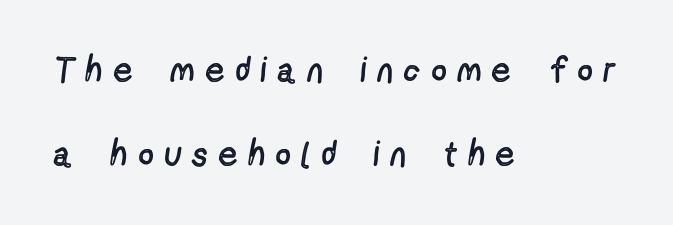
{"serif": "no", "bold": "no", "weight": "regular", "width": "condensed", "x_height": "medium", "monospaced": "no", "underline": "no", "align": "left", "line_spacing": "loose", "line_spacing_ratio": 2.39, "letter_spacing": "wide", "letter_spacing_em": 0.35, "glyph_px": 35}
